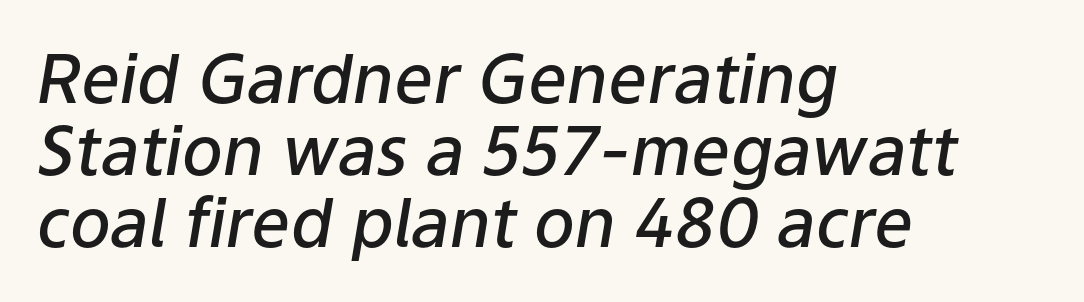
Note the varied advance widths — an 'i' is clearly narrower than an 'm'. Does the copy run flush right? No — it runs flush left. This sample uses an oblique cut, with every glyph tilted off the vertical. Vertical spacing — tight.
